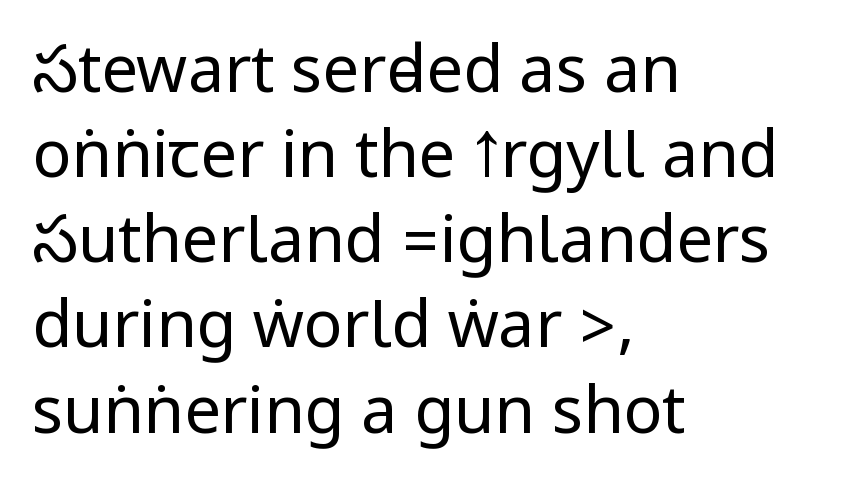
{"serif": "no", "italic": "no", "bold": "no", "weight": "regular", "width": "condensed", "stroke_contrast": "low", "underline": "no", "align": "left", "line_spacing": "normal", "line_spacing_ratio": 1.31, "letter_spacing": "normal", "letter_spacing_em": 0.0, "glyph_px": 65}
